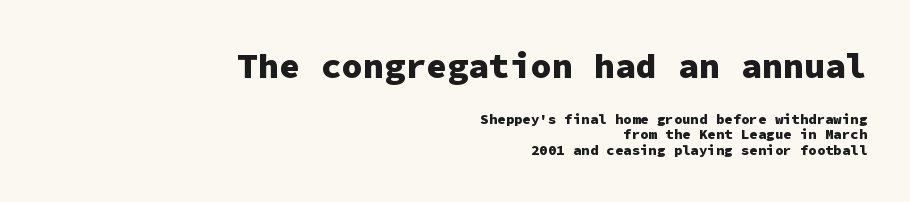
The image shows 35 px heavy sans-serif type, upright, monospaced; set right-aligned, tight line spacing (1.11x), normal letter spacing, not underlined; the first (top) block is 2.5x larger; low stroke contrast and a medium x-height.
